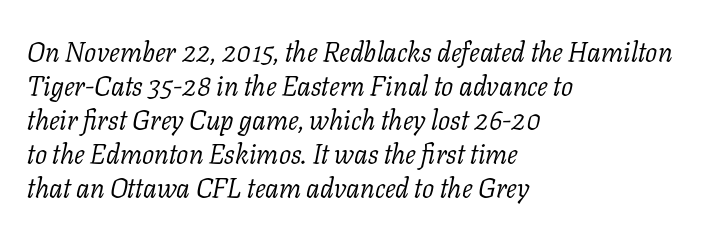
{"italic": "yes", "lean": "right", "slant_degrees": 11, "bold": "no", "underline": "no", "align": "left", "line_spacing": "normal", "line_spacing_ratio": 1.26, "letter_spacing": "normal", "letter_spacing_em": 0.0, "glyph_px": 27}
